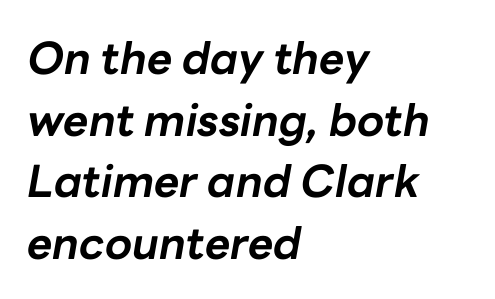
{"italic": "yes", "lean": "right", "slant_degrees": 10, "bold": "yes", "weight": "bold", "width": "normal", "stroke_contrast": "low", "x_height": "medium", "monospaced": "no", "underline": "no", "align": "left", "line_spacing": "normal", "line_spacing_ratio": 1.4, "letter_spacing": "normal", "letter_spacing_em": 0.0, "glyph_px": 44}
